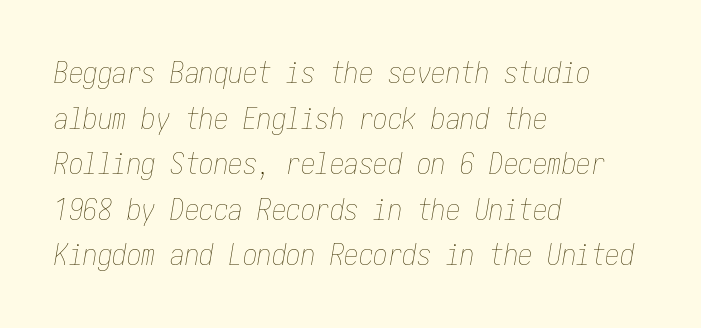
Q: Is the text bold? A: No.
Q: Is the text italic (slanted)? A: Yes, it leans right by about 10 degrees.
Q: Is the text underlined? A: No.
Q: How is the paragraph aligned? A: Left-aligned.
Q: Is the spacing between letters normal or unusually wide? A: Normal.
Q: Is the spacing between lines tight, normal or loose? A: Normal.
Q: Width (condensed, normal, or wide)? A: Condensed.
Q: Stroke contrast? A: Low.
Q: x-height? A: Medium.
